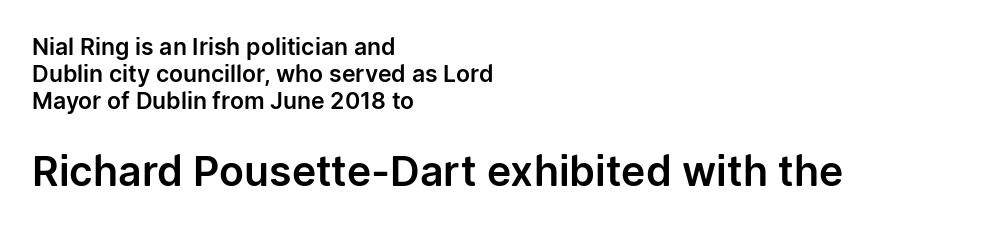
The image shows 41 px sans-serif type, upright; set left-aligned, line spacing 1.18x, normal letter spacing, not underlined; the second (bottom) block is 1.78x larger; low stroke contrast and a medium x-height.
